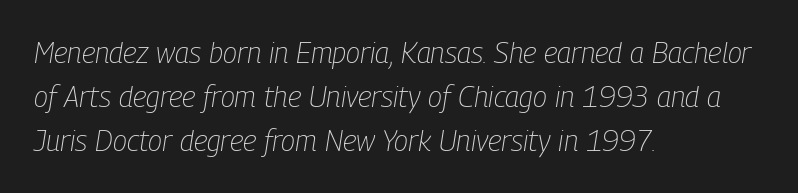
{"italic": "yes", "lean": "right", "slant_degrees": 9, "bold": "no", "weight": "light", "width": "condensed", "stroke_contrast": "low", "x_height": "medium", "monospaced": "no", "underline": "no", "align": "left", "line_spacing": "normal", "line_spacing_ratio": 1.52, "letter_spacing": "normal", "letter_spacing_em": 0.0, "glyph_px": 29}
